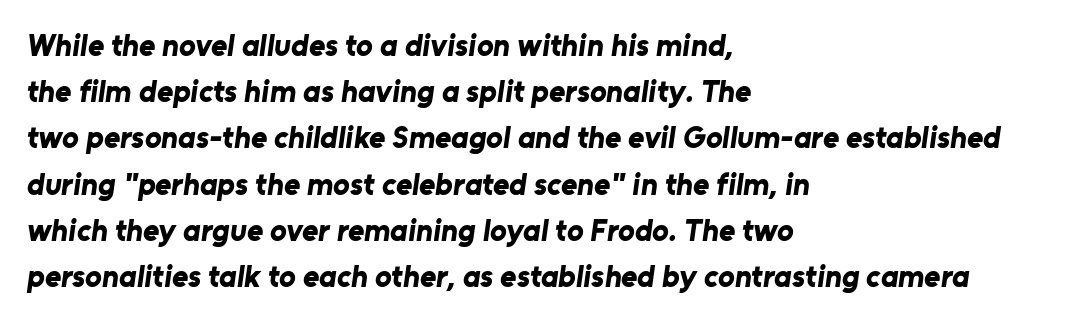
Q: Is the text bold? A: Yes.
Q: Is the typeface a serif or a sans-serif typeface? A: Sans-serif.
Q: Is the text underlined? A: No.
Q: How is the paragraph aligned? A: Left-aligned.
Q: Is the spacing between letters normal or unusually wide? A: Normal.
Q: Is the spacing between lines tight, normal or loose? A: Normal.
Q: Width (condensed, normal, or wide)? A: Normal.
Q: Stroke contrast? A: Low.
Q: x-height? A: Medium.
Q: Monospaced? A: No.
